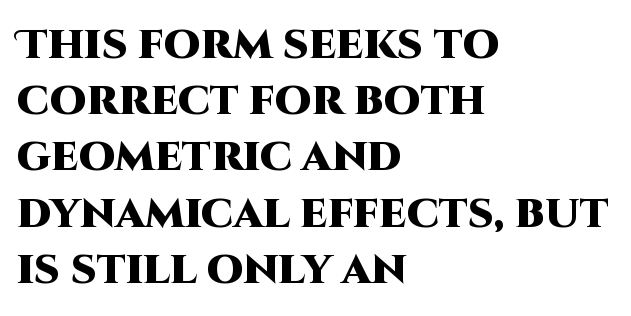
Q: Is the text bold? A: Yes.
Q: Is the text italic (slanted)? A: No, it is upright.
Q: Is the typeface a serif or a sans-serif typeface? A: Sans-serif.
Q: Is the text underlined? A: No.
Q: How is the paragraph aligned? A: Left-aligned.
Q: Is the spacing between letters normal or unusually wide? A: Normal.
Q: Is the spacing between lines tight, normal or loose? A: Normal.
Q: Width (condensed, normal, or wide)? A: Normal.
Q: Stroke contrast? A: High.
Q: x-height? A: Large.
Q: Monospaced? A: No.
